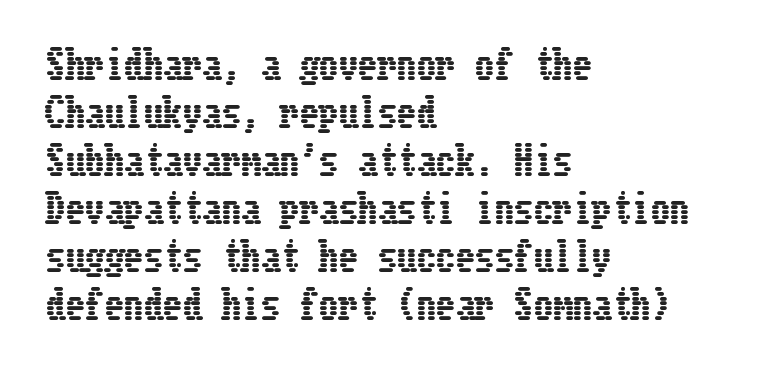
Letter spacing: default. The text block is weighted toward the left margin, trailing off unevenly rightward. Tall strokes in this sample are plumb rather than angled. A clean baseline with only descenders dipping below it.
